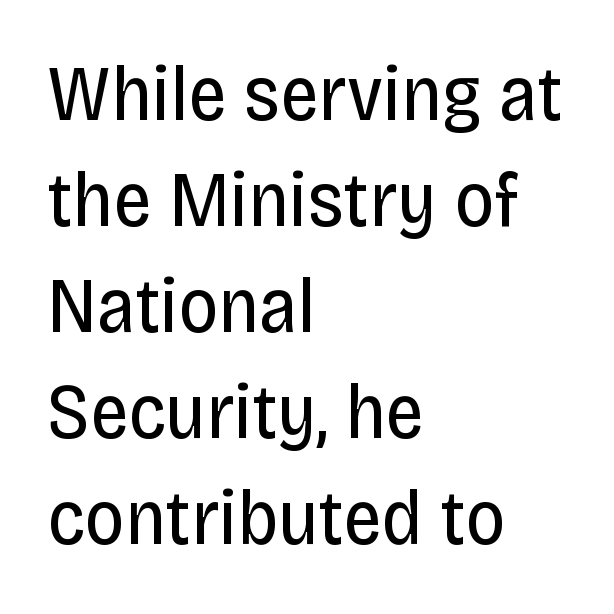
Q: Is the text bold? A: No.
Q: Is the text italic (slanted)? A: No, it is upright.
Q: Is the typeface a serif or a sans-serif typeface? A: Sans-serif.
Q: Is the text underlined? A: No.
Q: How is the paragraph aligned? A: Left-aligned.
Q: Is the spacing between letters normal or unusually wide? A: Normal.
Q: Is the spacing between lines tight, normal or loose? A: Normal.
Q: Width (condensed, normal, or wide)? A: Condensed.
Q: Stroke contrast? A: Low.
Q: x-height? A: Large.
Q: Monospaced? A: No.
